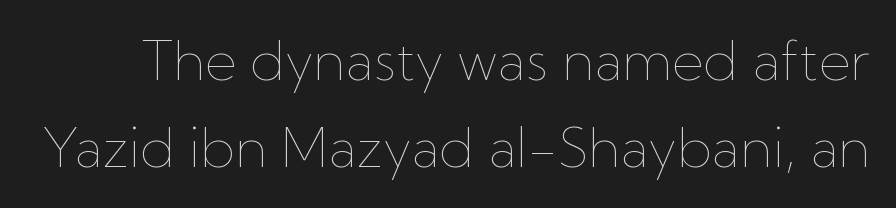
{"italic": "no", "bold": "no", "weight": "thin", "width": "normal", "stroke_contrast": "low", "x_height": "medium", "monospaced": "no", "underline": "no", "line_spacing": "normal", "line_spacing_ratio": 1.62, "letter_spacing": "normal", "letter_spacing_em": 0.0, "glyph_px": 54}
